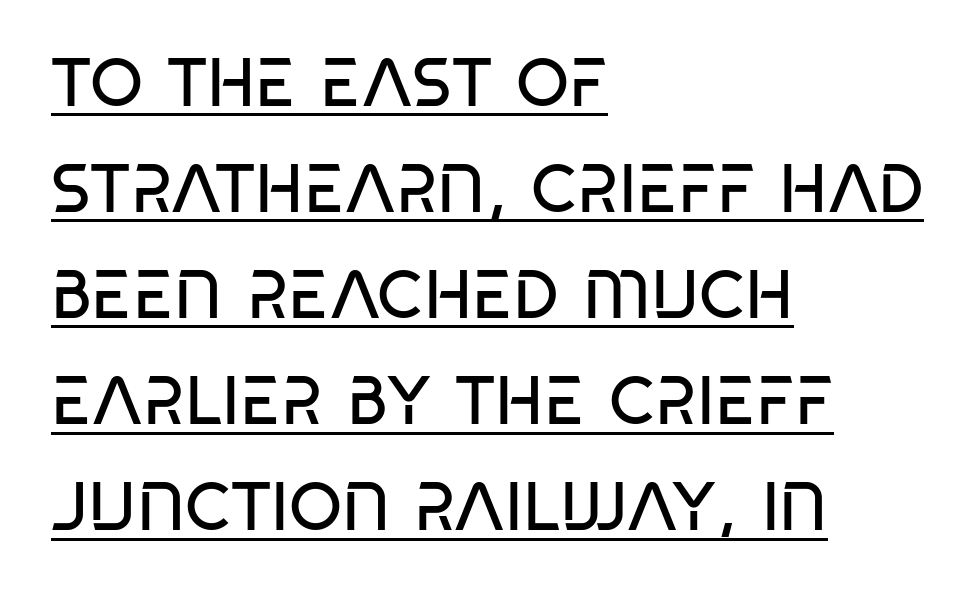
The image shows 68 px regular-weight, condensed sans-serif type; set left-aligned, normal line spacing (1.56x), normal letter spacing, underlined; low stroke contrast and a large x-height.
